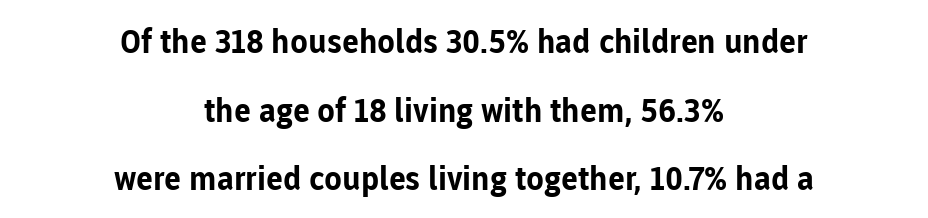
{"serif": "no", "italic": "no", "bold": "yes", "weight": "bold", "width": "normal", "stroke_contrast": "low", "x_height": "medium", "monospaced": "no", "underline": "no", "align": "center", "line_spacing": "loose", "line_spacing_ratio": 2.08, "letter_spacing": "normal", "letter_spacing_em": 0.0, "glyph_px": 33}
